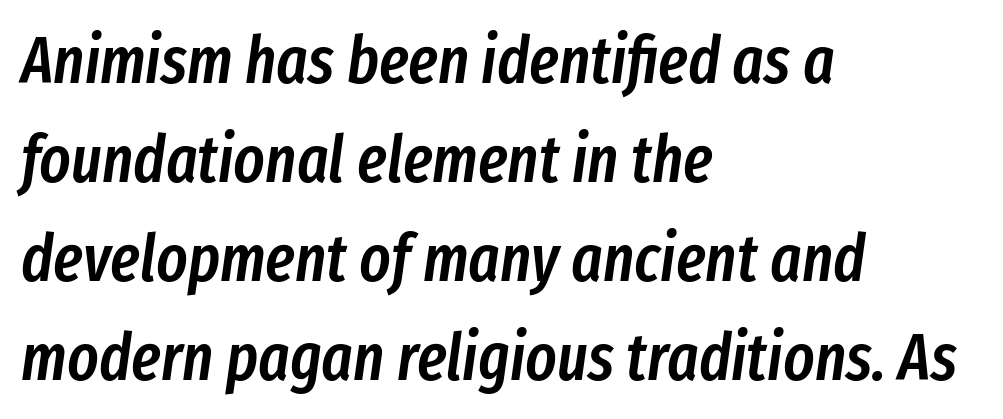
Q: Is the text bold? A: Semi-bold.
Q: Is the text italic (slanted)? A: Yes, it leans right by about 8 degrees.
Q: Is the text underlined? A: No.
Q: How is the paragraph aligned? A: Left-aligned.
Q: Is the spacing between letters normal or unusually wide? A: Normal.
Q: Is the spacing between lines tight, normal or loose? A: Normal.
Q: Width (condensed, normal, or wide)? A: Condensed.
Q: Stroke contrast? A: Low.
Q: x-height? A: Medium.
Q: Monospaced? A: No.
